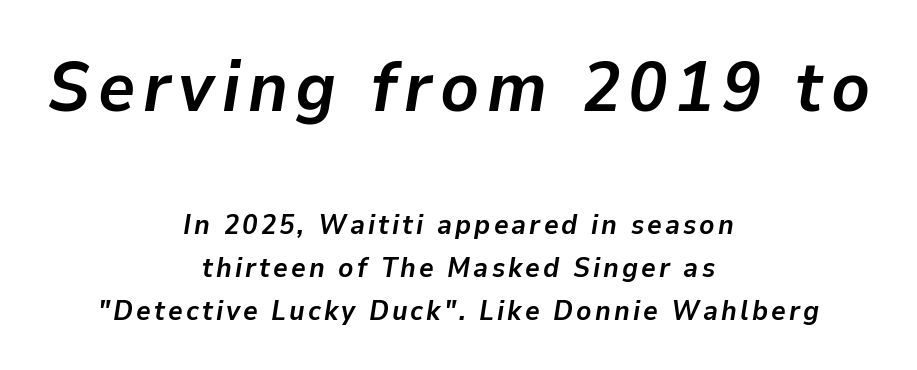
Interline gaps are of average width in this sample. Plenty of ink on the page — the face is bold. Beneath every word, the page is bare. Compared with ordinary roman type, these characters are visibly tilted. Where is the straight margin? There isn't one; the lines are centered. These lines are rendered in a variable-pitch font.
